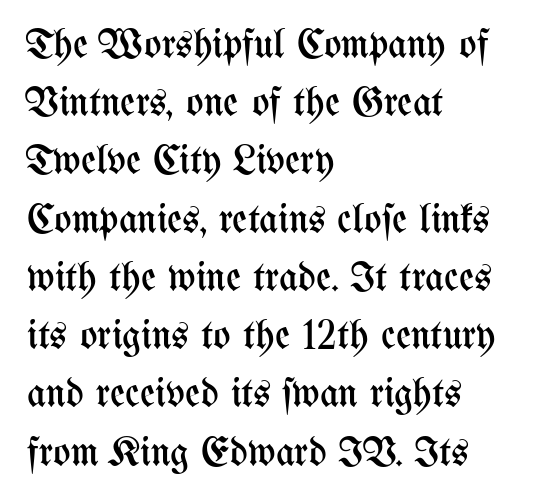
Typeset ragged right — the left edge is the straight one. The passage shown is not underscored anywhere. Nope, not italic — everything's standing straight. This sample keeps an unexceptional amount of space between lines. The letterforms sit at book weight or below. These lines keep a tight, regular rhythm from letter to letter.
